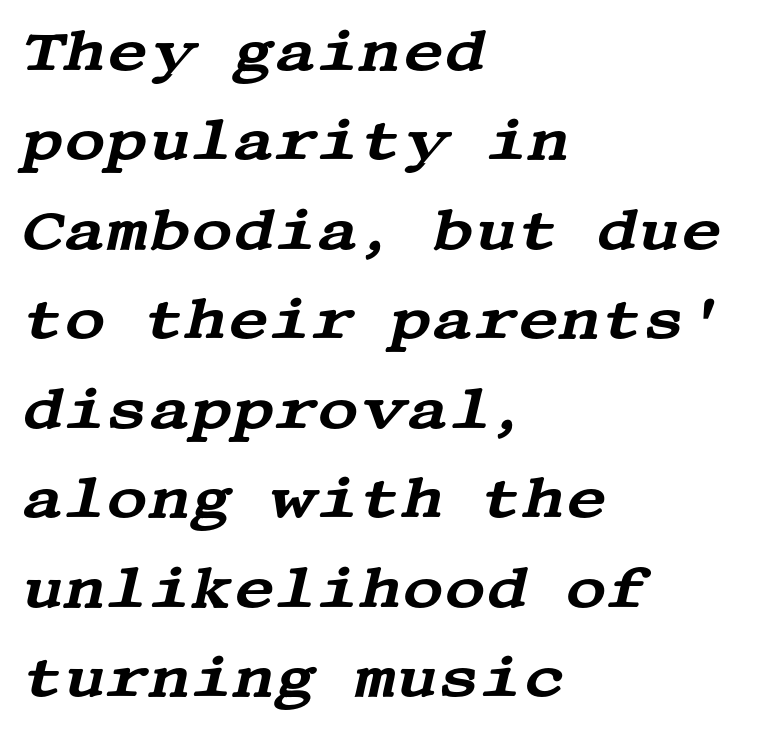
The image shows 57 px wide serif type, italic (leaning right); set left-aligned, normal line spacing (1.57x), normal letter spacing, not underlined; medium stroke contrast and a large x-height.
